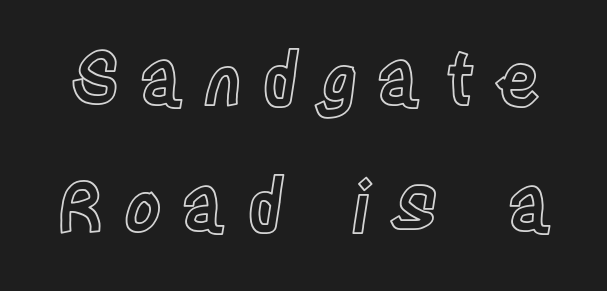
The image shows 72 px condensed type; set line spacing 1.75x, unusually wide letter spacing (+0.25 em), not underlined; a large x-height.
